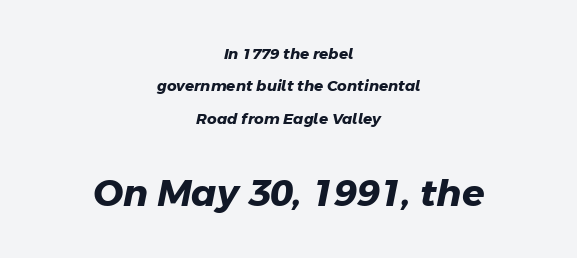
{"serif": "no", "bold": "yes", "weight": "heavy", "width": "normal", "stroke_contrast": "low", "x_height": "medium", "monospaced": "no", "underline": "no", "align": "center", "line_spacing": "loose", "line_spacing_ratio": 2.16, "letter_spacing": "normal", "letter_spacing_em": 0.0, "larger_block": "second", "size_ratio": 2.47, "glyph_px": 37}
